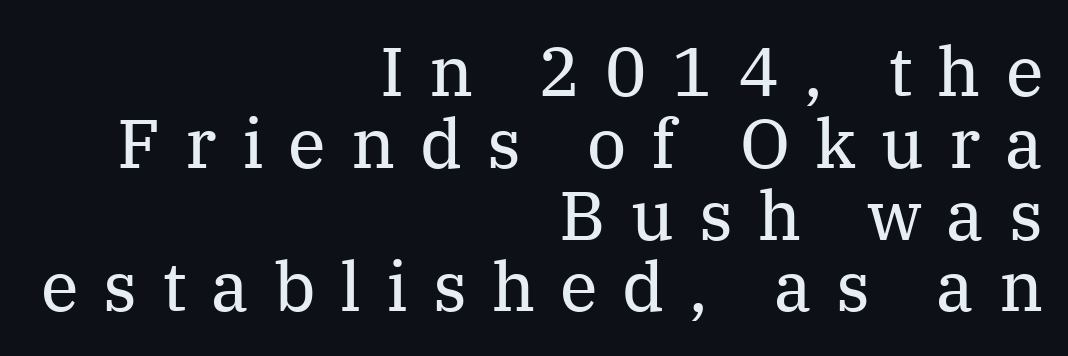
The image shows 69 px regular-weight serif type, upright; set right-aligned, tight line spacing (1.04x), unusually wide letter spacing (+0.36 em), not underlined; medium stroke contrast and a medium x-height.
